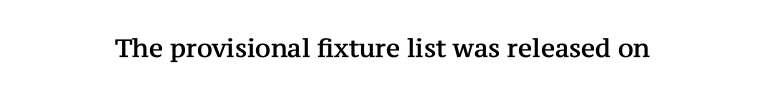
If you drew a line through each stem, it would be perfectly vertical. Characters follow at the spacing the type designer built in. The words here are not underlined.
